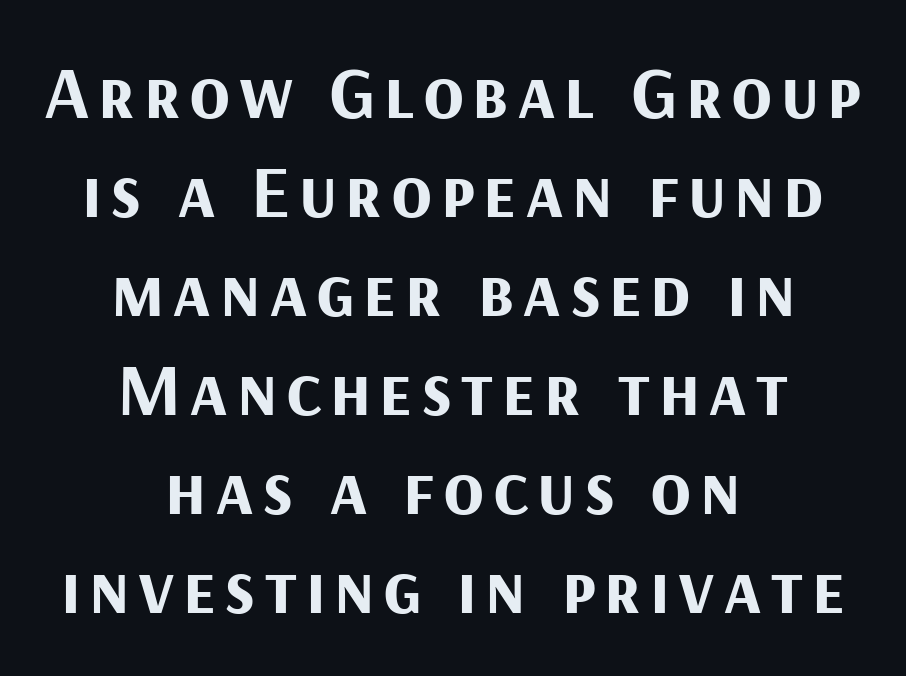
{"serif": "no", "italic": "no", "bold": "yes", "weight": "bold", "width": "normal", "stroke_contrast": "medium", "x_height": "medium", "monospaced": "no", "underline": "no", "align": "center", "line_spacing": "normal", "line_spacing_ratio": 1.32, "glyph_px": 75}
